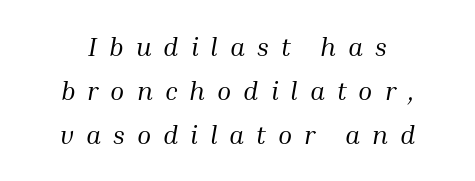
The image shows 26 px text type, italic (leaning right); set normal line spacing (1.7x), unusually wide letter spacing (+0.46 em), not underlined.
